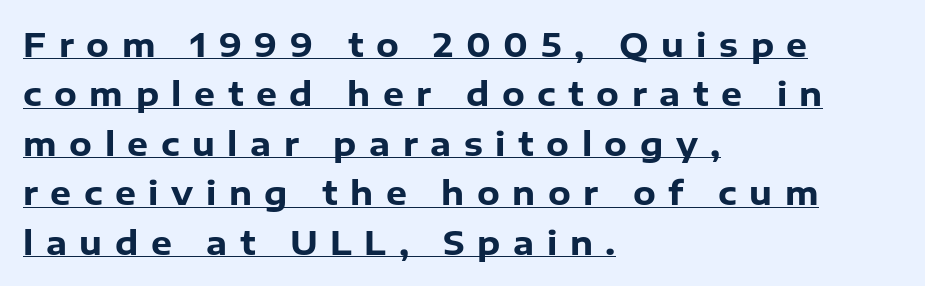
Q: Is the text bold? A: Yes.
Q: Is the text italic (slanted)? A: No, it is upright.
Q: Is the typeface a serif or a sans-serif typeface? A: Sans-serif.
Q: Is the text underlined? A: Yes.
Q: How is the paragraph aligned? A: Left-aligned.
Q: Is the spacing between letters normal or unusually wide? A: Unusually wide.
Q: Is the spacing between lines tight, normal or loose? A: Normal.
Q: Width (condensed, normal, or wide)? A: Normal.
Q: Stroke contrast? A: Low.
Q: x-height? A: Medium.
Q: Monospaced? A: No.
